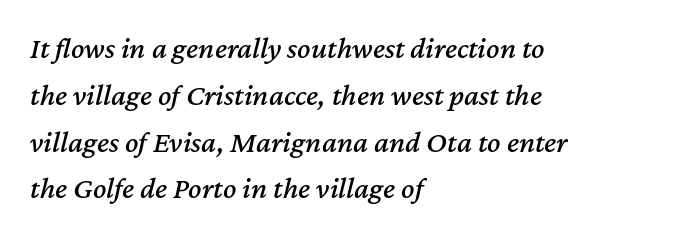
Regarding leading, the lines here are spaced in the standard way. A typesetter would call this proportional, since set widths differ per character. The paragraph shown leans on its left margin. Unmarked baselines from the first word to the last. Short note: letters normally spaced. Observe the lean: these are italic letterforms.
